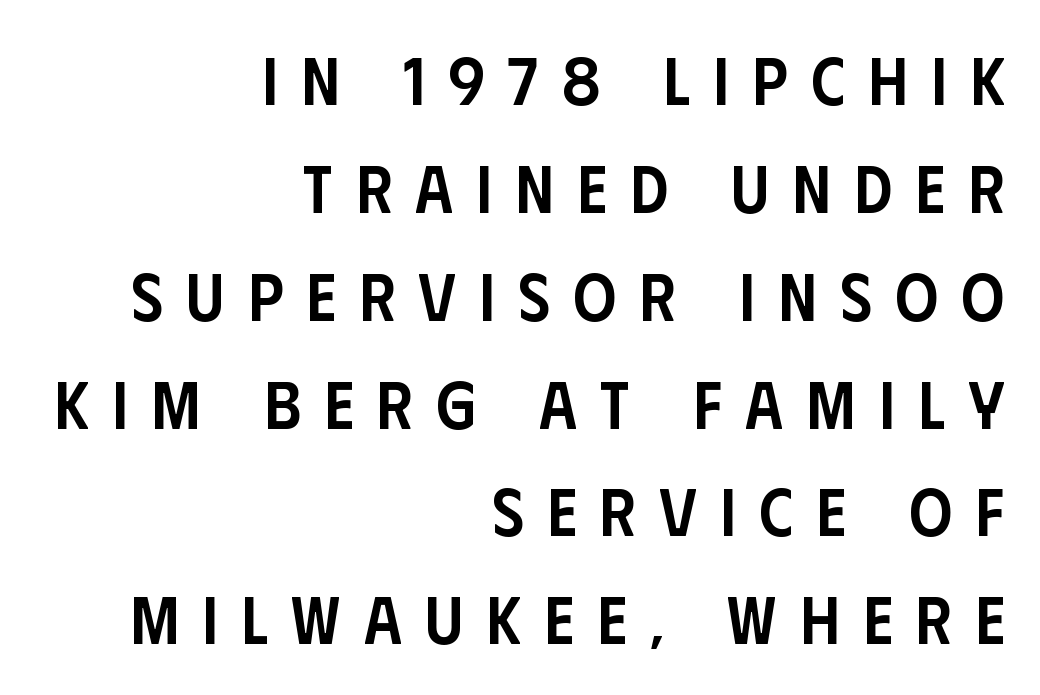
The image shows 67 px semibold, condensed sans-serif type, upright; set right-aligned, normal line spacing (1.61x), unusually wide letter spacing (+0.35 em), not underlined; low stroke contrast and a large x-height.
